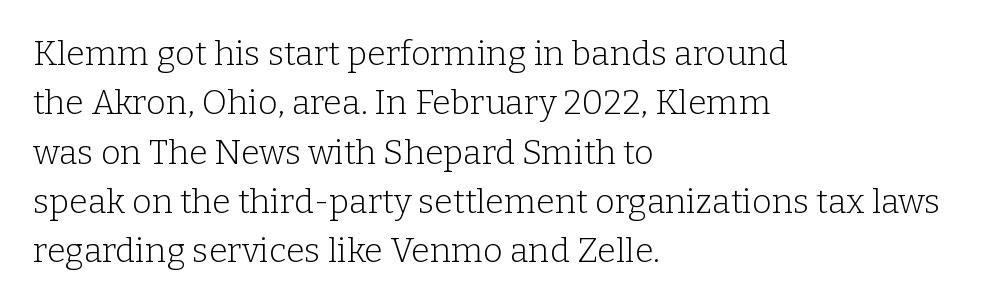
Q: Is the text bold? A: No.
Q: Is the text italic (slanted)? A: No, it is upright.
Q: Is the typeface a serif or a sans-serif typeface? A: Serif.
Q: Is the text underlined? A: No.
Q: How is the paragraph aligned? A: Left-aligned.
Q: Is the spacing between letters normal or unusually wide? A: Normal.
Q: Is the spacing between lines tight, normal or loose? A: Normal.
Q: Width (condensed, normal, or wide)? A: Normal.
Q: Stroke contrast? A: Low.
Q: x-height? A: Medium.
Q: Monospaced? A: No.
